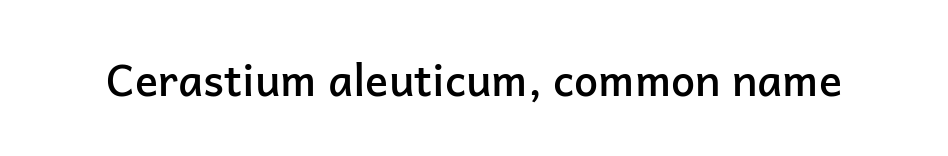
{"serif": "no", "italic": "no", "bold": "semi", "weight": "semibold", "width": "normal", "stroke_contrast": "low", "x_height": "medium", "monospaced": "no", "underline": "no", "letter_spacing": "normal", "letter_spacing_em": 0.0, "glyph_px": 43}
